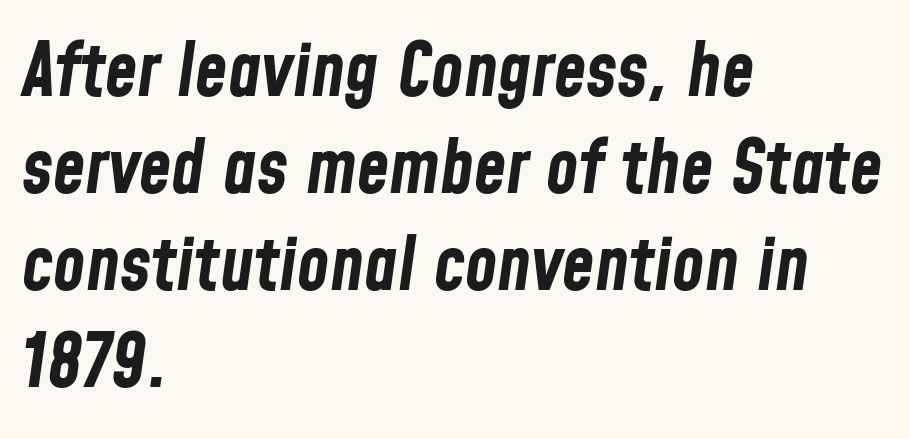
Its strokes are broad and dark, the hallmark of bold type. Here the glyphs are tracked normally, forming tight word shapes. Descender tails drop into unmarked territory. The text block is weighted toward the left margin, trailing off unevenly rightward.
